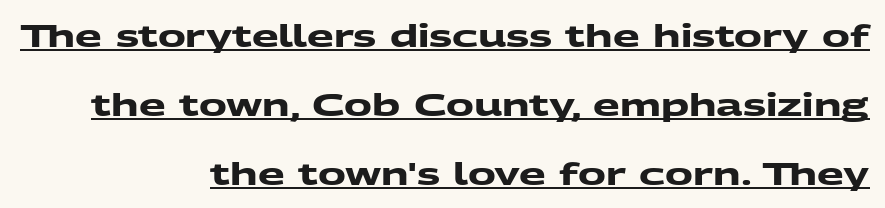
The image shows 31 px heavy, wide sans-serif type; set right-aligned, loose line spacing (2.22x), normal letter spacing, underlined; medium stroke contrast and a medium x-height.
